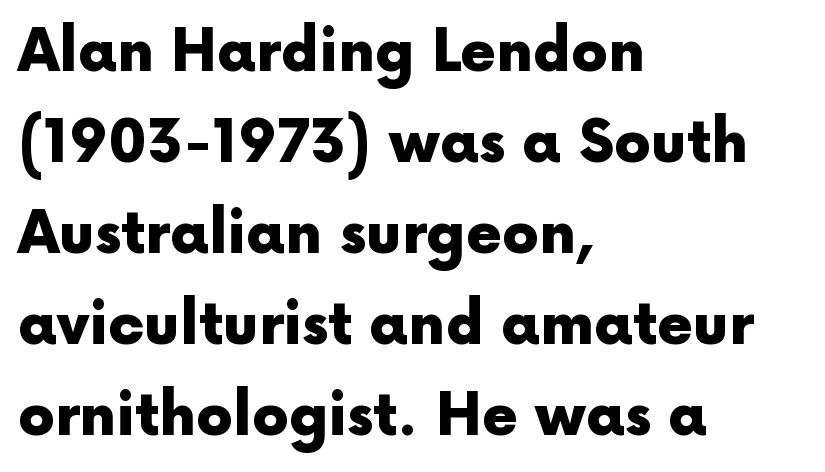
{"serif": "no", "italic": "no", "bold": "yes", "weight": "heavy", "width": "normal", "x_height": "medium", "monospaced": "no", "underline": "no", "align": "left", "line_spacing": "normal", "line_spacing_ratio": 1.57, "letter_spacing": "normal", "letter_spacing_em": 0.0, "glyph_px": 58}
